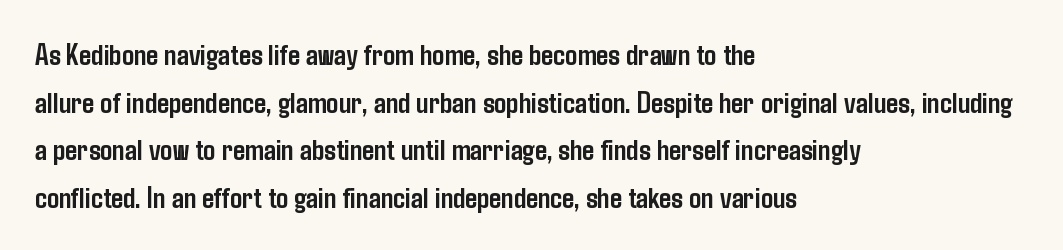
The text block is weighted toward the left margin, trailing off unevenly rightward. Summary of vertical rhythm: regular, with standard interline spacing. The glyphs in this specimen are sans serif. Standard letterfit; no display-style spreading of the glyphs.
